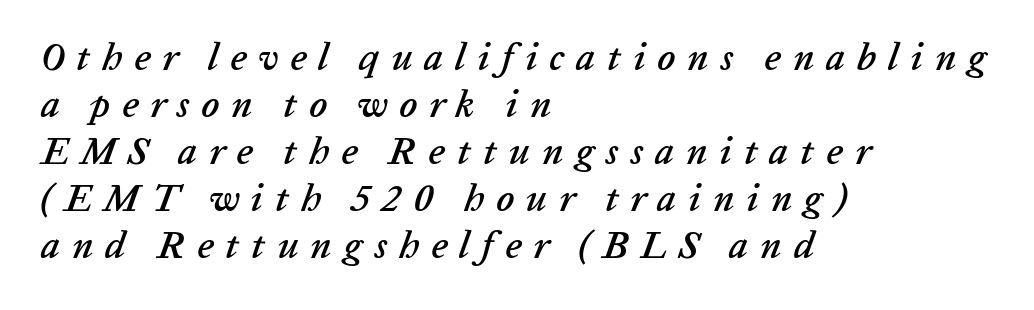
The line texture is sparse and dotted thanks to wide tracking. The typesetter chose a ragged-right arrangement here. Do the characters align in a grid? No, the font is proportional. If you drew a line through each stem, it would be angled.
